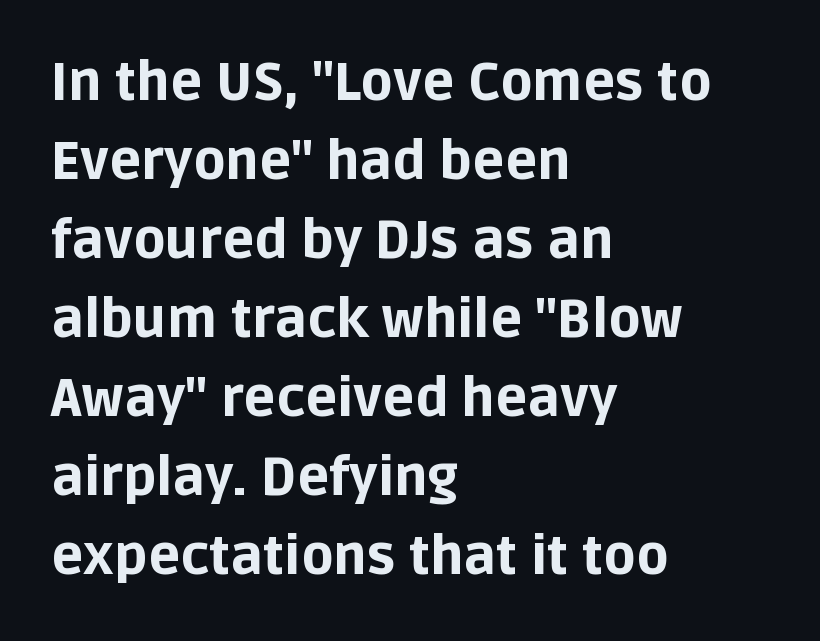
Q: Is the text bold? A: Yes.
Q: Is the text italic (slanted)? A: No, it is upright.
Q: Is the typeface a serif or a sans-serif typeface? A: Sans-serif.
Q: Is the text underlined? A: No.
Q: How is the paragraph aligned? A: Left-aligned.
Q: Is the spacing between letters normal or unusually wide? A: Normal.
Q: Is the spacing between lines tight, normal or loose? A: Normal.
Q: Width (condensed, normal, or wide)? A: Normal.
Q: Stroke contrast? A: Low.
Q: x-height? A: Large.
Q: Monospaced? A: No.
